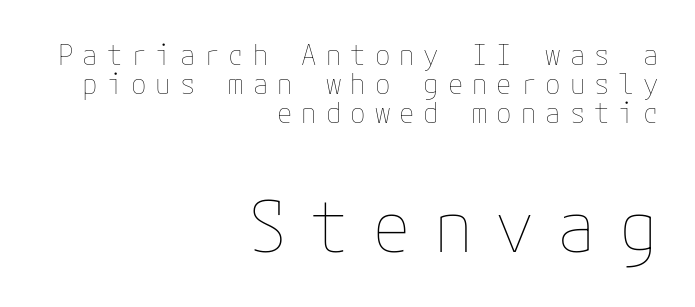
{"italic": "no", "bold": "no", "weight": "thin", "width": "normal", "stroke_contrast": "low", "x_height": "medium", "underline": "no", "align": "right", "line_spacing": "tight", "line_spacing_ratio": 1.04, "letter_spacing": "wide", "letter_spacing_em": 0.32, "larger_block": "second", "size_ratio": 2.54, "glyph_px": 71}
